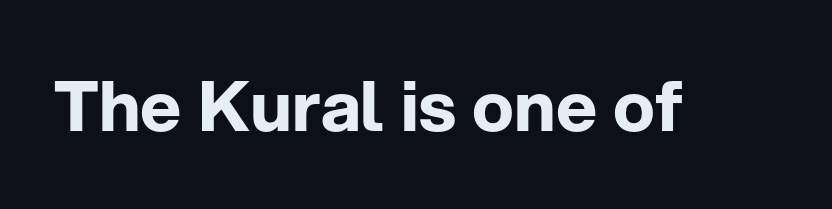
Q: Is the text bold? A: Yes.
Q: Is the text italic (slanted)? A: No, it is upright.
Q: Is the typeface a serif or a sans-serif typeface? A: Sans-serif.
Q: Is the text underlined? A: No.
Q: Is the spacing between letters normal or unusually wide? A: Normal.
Q: Width (condensed, normal, or wide)? A: Normal.
Q: Stroke contrast? A: Low.
Q: x-height? A: Medium.
Q: Monospaced? A: No.
